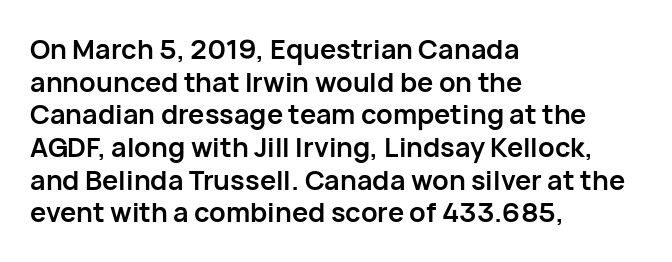
{"italic": "no", "bold": "yes", "underline": "no", "align": "left", "line_spacing_ratio": 1.21, "letter_spacing": "normal", "letter_spacing_em": 0.0, "glyph_px": 27}
